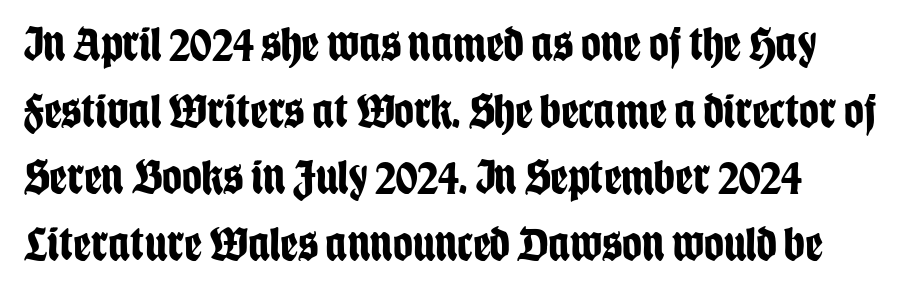
Q: Is the text bold? A: Yes.
Q: Is the text italic (slanted)? A: No, it is upright.
Q: Is the typeface a serif or a sans-serif typeface? A: Sans-serif.
Q: Is the text underlined? A: No.
Q: How is the paragraph aligned? A: Left-aligned.
Q: Is the spacing between letters normal or unusually wide? A: Normal.
Q: Is the spacing between lines tight, normal or loose? A: Normal.
Q: Width (condensed, normal, or wide)? A: Condensed.
Q: Stroke contrast? A: Low.
Q: x-height? A: Large.
Q: Monospaced? A: No.
